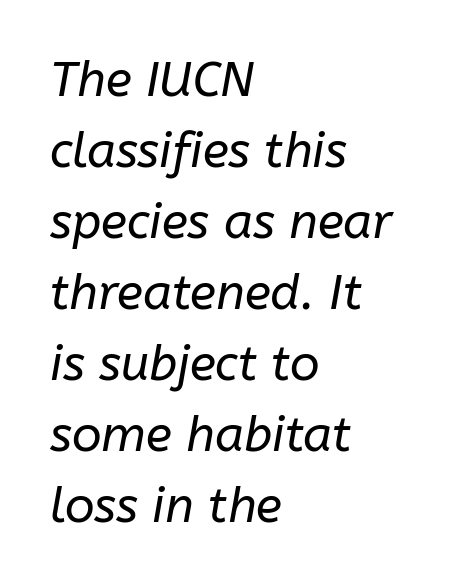
Q: Is the text bold? A: No.
Q: Is the text italic (slanted)? A: Yes, it leans right by about 10 degrees.
Q: Is the text underlined? A: No.
Q: How is the paragraph aligned? A: Left-aligned.
Q: Is the spacing between letters normal or unusually wide? A: Normal.
Q: Is the spacing between lines tight, normal or loose? A: Normal.
Q: Width (condensed, normal, or wide)? A: Normal.
Q: Stroke contrast? A: Low.
Q: x-height? A: Medium.
Q: Monospaced? A: No.
